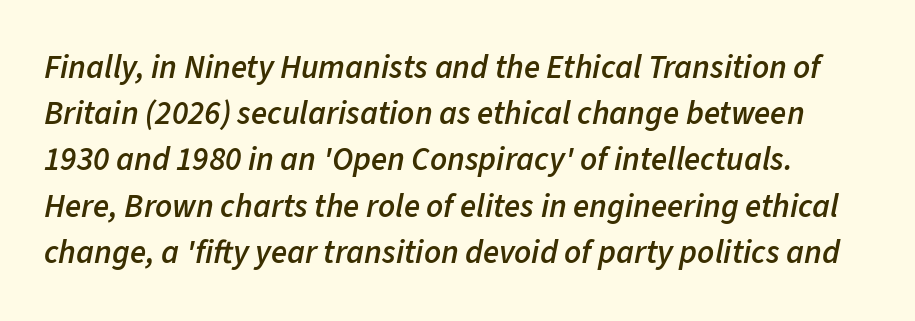
The image shows 33 px semibold type, italic (leaning right); set normal line spacing (1.4x), normal letter spacing, not underlined; low stroke contrast and a medium x-height.
